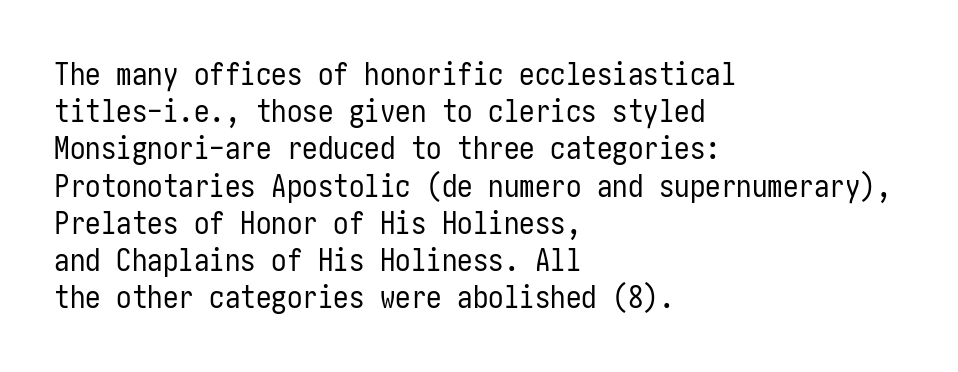
{"serif": "no", "italic": "no", "bold": "no", "weight": "regular", "width": "condensed", "stroke_contrast": "low", "x_height": "medium", "underline": "no", "align": "left", "line_spacing_ratio": 1.2, "letter_spacing": "normal", "letter_spacing_em": 0.0, "glyph_px": 31}
